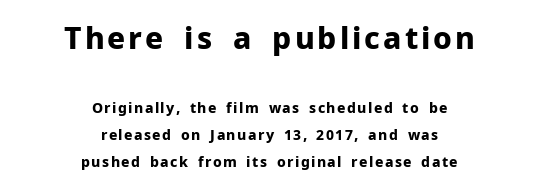
Airy leading. Which margin do the lines hug? Neither — every line sits in the middle. Serif or sans? Sans — the stroke terminals are bare. Which of the two is more prominent by size? The first, at the top. Is the type bold? Yes — the strokes are clearly thick and heavy.
